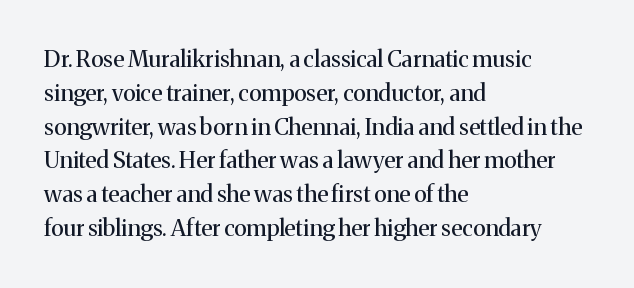
Q: Is the text bold? A: No.
Q: Is the text italic (slanted)? A: No, it is upright.
Q: Is the text underlined? A: No.
Q: How is the paragraph aligned? A: Left-aligned.
Q: Is the spacing between letters normal or unusually wide? A: Normal.
Q: Is the spacing between lines tight, normal or loose? A: Normal.
